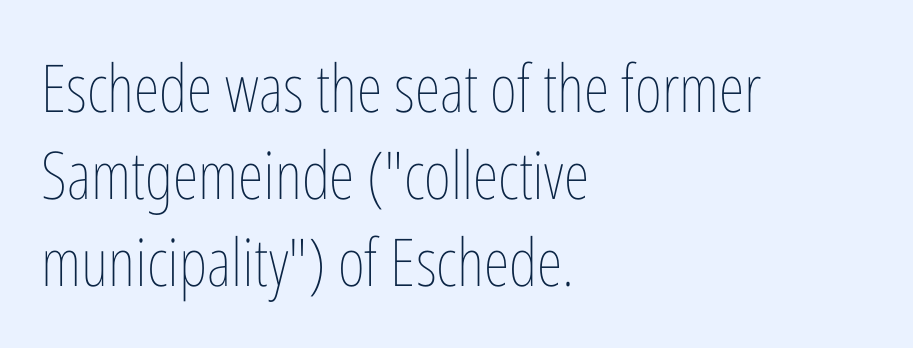
Q: Is the text bold? A: No.
Q: Is the text italic (slanted)? A: No, it is upright.
Q: Is the text underlined? A: No.
Q: How is the paragraph aligned? A: Left-aligned.
Q: Is the spacing between letters normal or unusually wide? A: Normal.
Q: Is the spacing between lines tight, normal or loose? A: Normal.
Q: Width (condensed, normal, or wide)? A: Condensed.
Q: Stroke contrast? A: Low.
Q: x-height? A: Medium.
Q: Monospaced? A: No.
